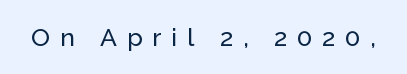
Every stem runs plumb, perpendicular to the baseline. Someone cranked the tracking dial way up on this one. Beneath every word, the page is bare.
